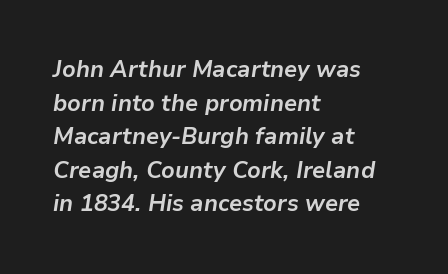
{"italic": "yes", "lean": "right", "slant_degrees": 9, "bold": "yes", "underline": "no", "align": "left", "line_spacing": "normal", "line_spacing_ratio": 1.46, "letter_spacing": "normal", "letter_spacing_em": 0.0, "glyph_px": 23}
